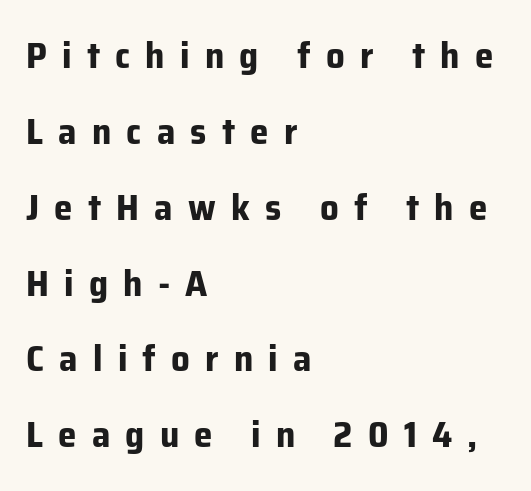
{"serif": "no", "italic": "no", "bold": "yes", "weight": "bold", "width": "normal", "stroke_contrast": "low", "x_height": "medium", "monospaced": "no", "underline": "no", "align": "left", "line_spacing": "loose", "line_spacing_ratio": 2.05, "letter_spacing": "wide", "letter_spacing_em": 0.41, "glyph_px": 37}
